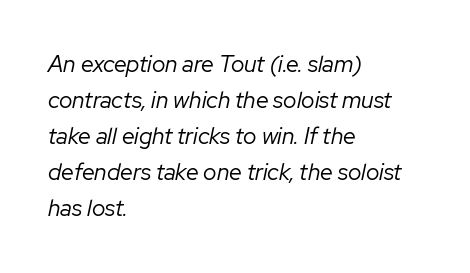
{"italic": "yes", "lean": "right", "slant_degrees": 12, "bold": "no", "underline": "no", "align": "left", "line_spacing": "normal", "line_spacing_ratio": 1.57, "letter_spacing": "normal", "letter_spacing_em": 0.0, "glyph_px": 23}
